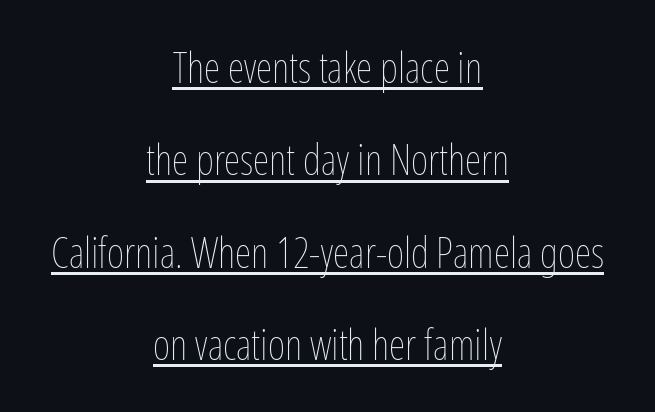
The image shows 42 px thin, condensed type, upright; set centered, loose line spacing (2.2x), normal letter spacing, underlined; low stroke contrast and a medium x-height.
